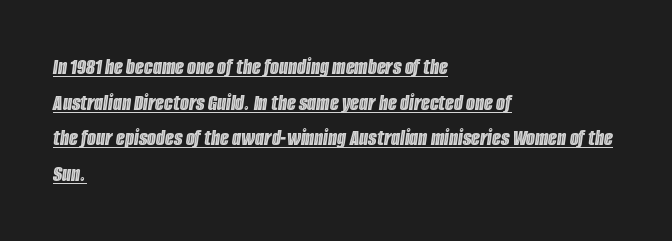
The image shows 23 px text type, italic (leaning right); set left-aligned, normal line spacing (1.55x), normal letter spacing, underlined.
